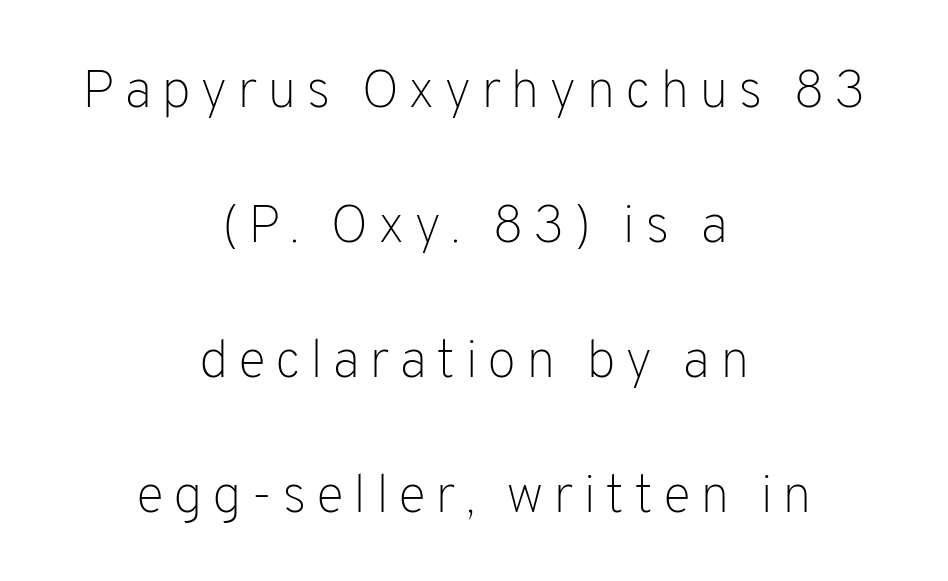
Q: Is the text bold? A: No.
Q: Is the text italic (slanted)? A: No, it is upright.
Q: Is the typeface a serif or a sans-serif typeface? A: Sans-serif.
Q: Is the text underlined? A: No.
Q: How is the paragraph aligned? A: Centered.
Q: Is the spacing between lines tight, normal or loose? A: Loose.
Q: Width (condensed, normal, or wide)? A: Normal.
Q: Stroke contrast? A: Low.
Q: x-height? A: Medium.
Q: Monospaced? A: No.
